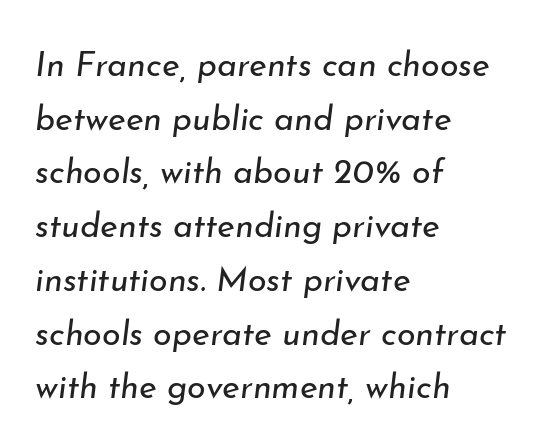
The image shows 34 px regular-weight type, italic (leaning right); set left-aligned, normal line spacing (1.58x), normal letter spacing, not underlined; low stroke contrast and a small x-height.
